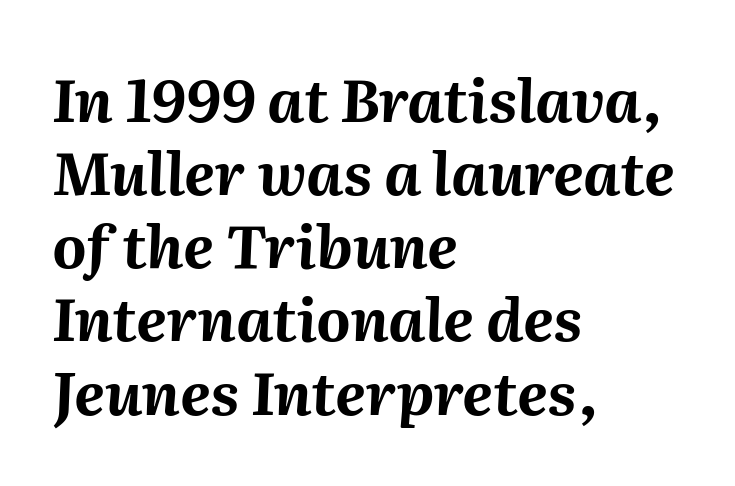
{"italic": "yes", "lean": "right", "slant_degrees": 2, "bold": "yes", "weight": "bold", "width": "normal", "stroke_contrast": "medium", "x_height": "medium", "monospaced": "no", "underline": "no", "align": "left", "line_spacing_ratio": 1.24, "letter_spacing": "normal", "letter_spacing_em": 0.0, "glyph_px": 59}
